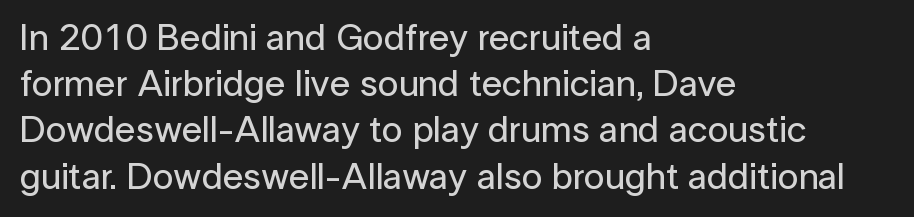
Between one letter and the next there's only the usual sliver of space. Type style note: lacks serifs. Horizontally, the lines are justified to the leading edge only. This is roman type, the default non-slanted kind. These lines are rendered in a variable-pitch font. The words here are not underlined.
